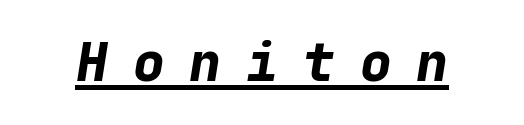
Q: Is the text bold? A: Yes.
Q: Is the text italic (slanted)? A: Yes, it leans right by about 9 degrees.
Q: Is the text underlined? A: Yes.
Q: Is the spacing between letters normal or unusually wide? A: Unusually wide.
Q: Width (condensed, normal, or wide)? A: Normal.
Q: Stroke contrast? A: Low.
Q: x-height? A: Medium.
Q: Monospaced? A: Yes.
